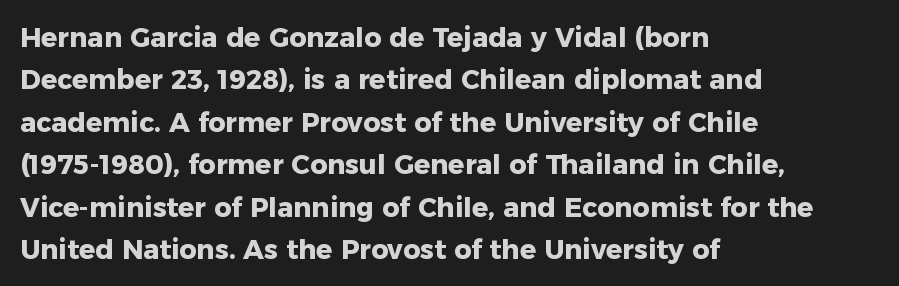
The image shows 27 px bold type, upright; set left-aligned, normal line spacing (1.57x), normal letter spacing, not underlined.
